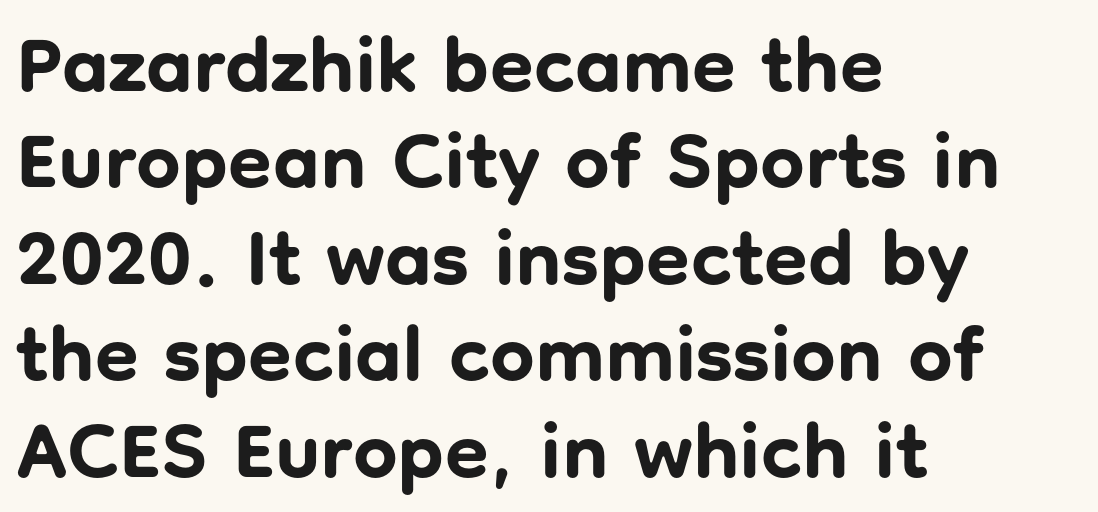
{"serif": "no", "italic": "no", "bold": "yes", "weight": "bold", "width": "normal", "stroke_contrast": "low", "x_height": "medium", "monospaced": "no", "underline": "no", "align": "left", "line_spacing_ratio": 1.22, "letter_spacing": "normal", "letter_spacing_em": 0.0, "glyph_px": 79}
